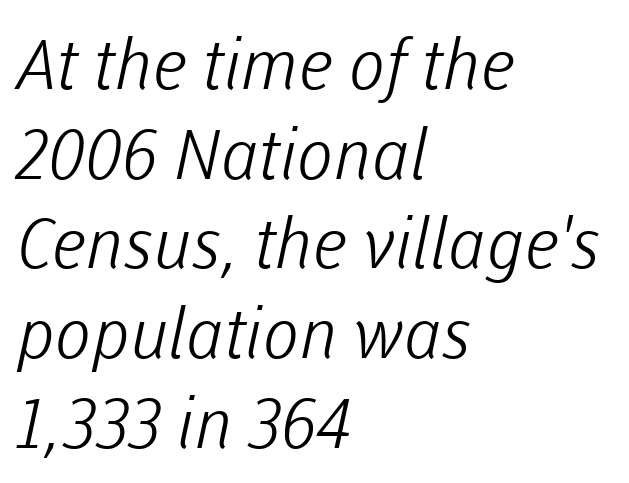
{"serif": "no", "bold": "no", "weight": "light", "width": "normal", "stroke_contrast": "low", "x_height": "medium", "monospaced": "no", "underline": "no", "align": "left", "line_spacing": "normal", "line_spacing_ratio": 1.3, "letter_spacing": "normal", "letter_spacing_em": 0.0, "glyph_px": 69}
